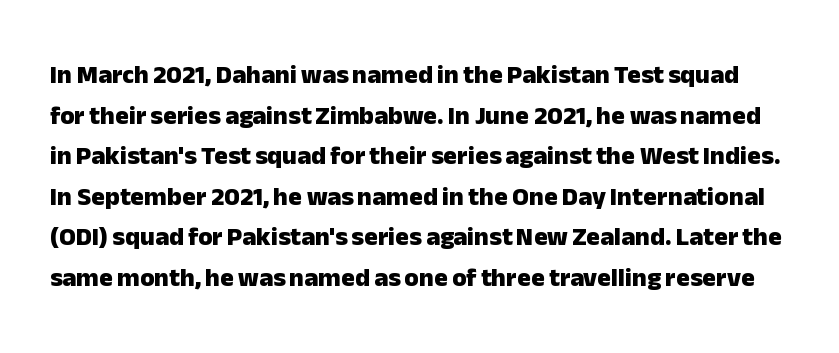
The image shows 26 px bold type, upright; set normal line spacing (1.56x), normal letter spacing, not underlined.
